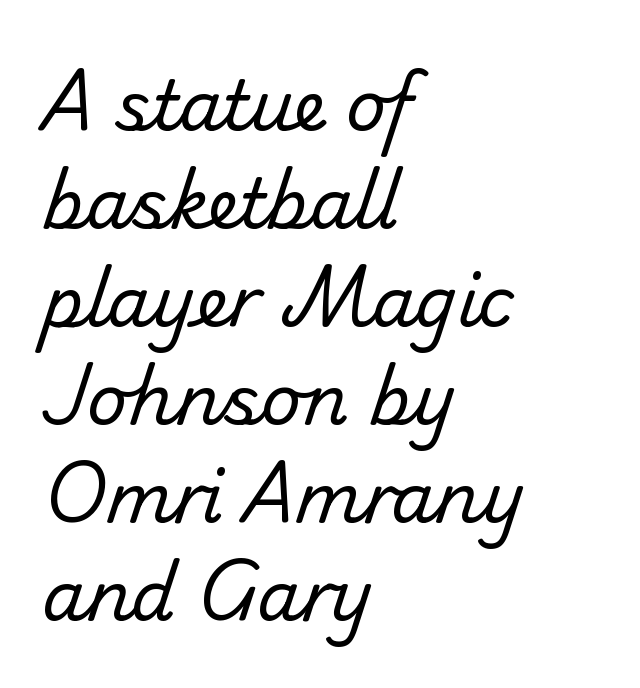
{"serif": "no", "bold": "no", "weight": "regular", "width": "normal", "stroke_contrast": "low", "x_height": "small", "monospaced": "no", "underline": "no", "align": "left", "line_spacing": "normal", "line_spacing_ratio": 1.42, "letter_spacing": "normal", "letter_spacing_em": 0.0, "glyph_px": 69}
